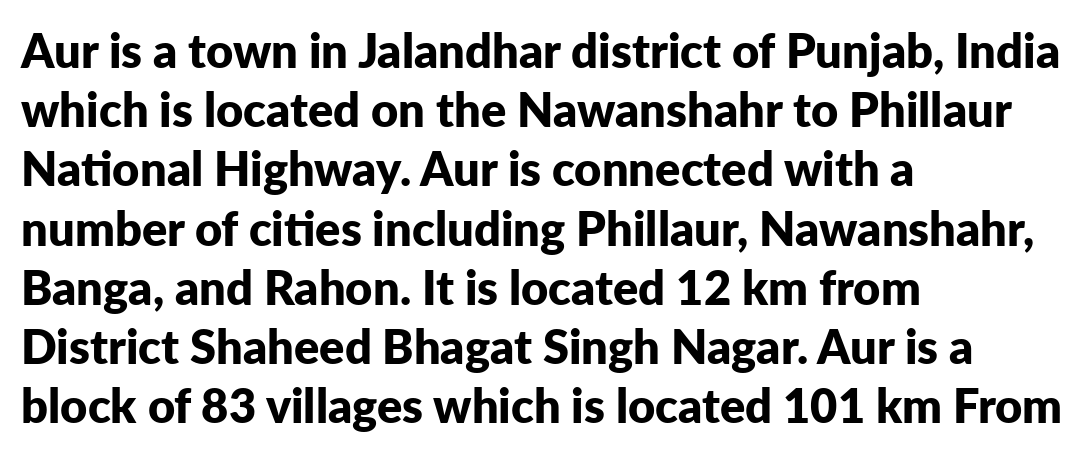
Q: Is the text bold? A: Yes.
Q: Is the text italic (slanted)? A: No, it is upright.
Q: Is the typeface a serif or a sans-serif typeface? A: Sans-serif.
Q: Is the text underlined? A: No.
Q: How is the paragraph aligned? A: Left-aligned.
Q: Is the spacing between letters normal or unusually wide? A: Normal.
Q: Is the spacing between lines tight, normal or loose? A: Normal.
Q: Width (condensed, normal, or wide)? A: Normal.
Q: Stroke contrast? A: Low.
Q: x-height? A: Medium.
Q: Monospaced? A: No.
